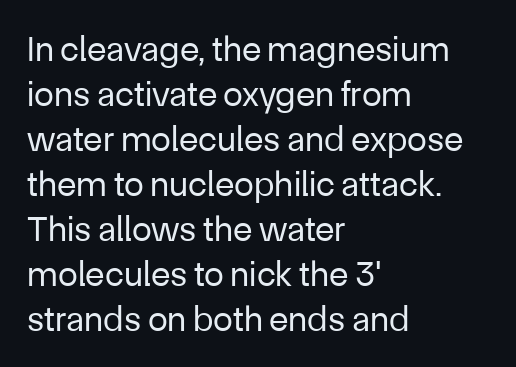
{"serif": "no", "italic": "no", "bold": "no", "weight": "regular", "width": "normal", "stroke_contrast": "low", "x_height": "medium", "monospaced": "no", "underline": "no", "align": "left", "line_spacing": "normal", "line_spacing_ratio": 1.25, "letter_spacing": "normal", "letter_spacing_em": 0.0, "glyph_px": 36}
